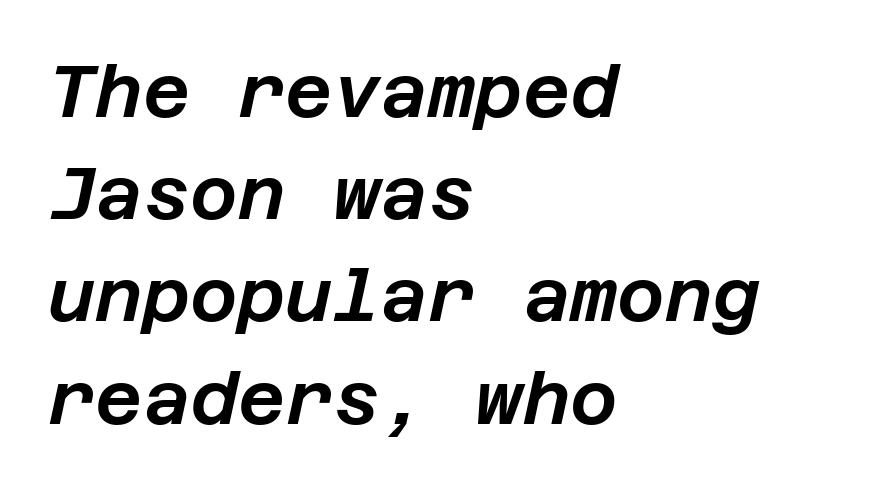
The image shows 73 px text type, italic (leaning right); set left-aligned, normal line spacing (1.4x), normal letter spacing, not underlined; low stroke contrast and a large x-height.
